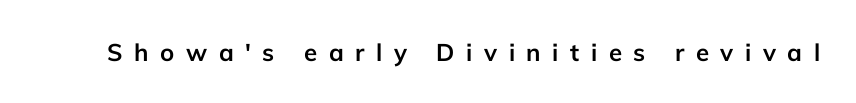
{"italic": "no", "bold": "yes", "underline": "no", "letter_spacing": "wide", "letter_spacing_em": 0.48, "glyph_px": 24}
